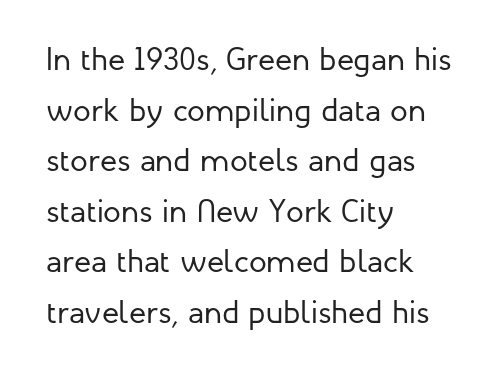
The image shows 32 px regular-weight sans-serif type, upright; set left-aligned, normal line spacing (1.58x), normal letter spacing, not underlined; low stroke contrast and a medium x-height.
